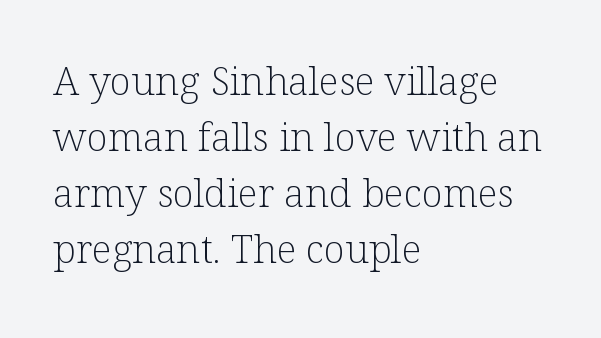
{"serif": "yes", "italic": "no", "bold": "no", "weight": "light", "width": "normal", "stroke_contrast": "low", "x_height": "medium", "monospaced": "no", "underline": "no", "align": "left", "line_spacing": "normal", "line_spacing_ratio": 1.44, "letter_spacing": "normal", "letter_spacing_em": 0.0, "glyph_px": 39}
